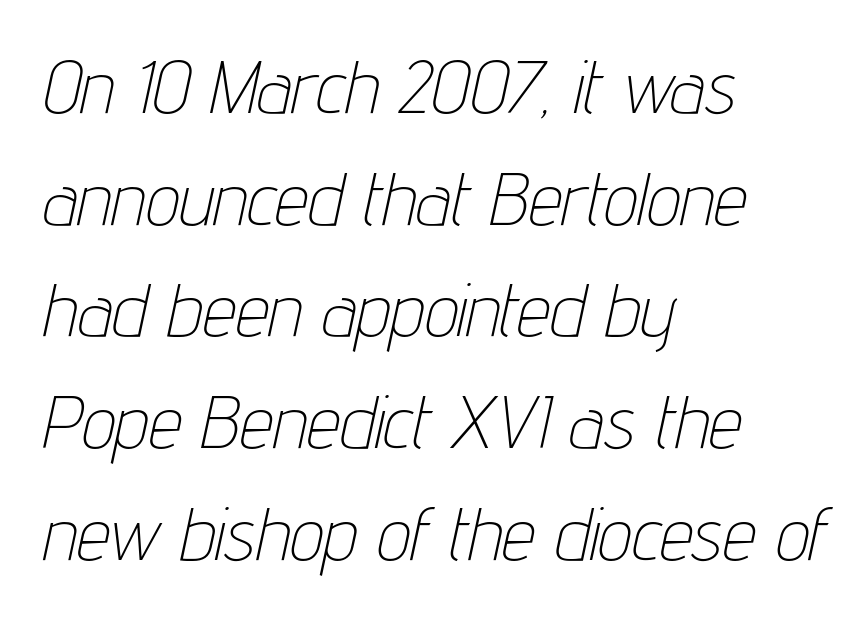
Q: Is the text bold? A: No.
Q: Is the text italic (slanted)? A: Yes, it leans right by about 12 degrees.
Q: Is the text underlined? A: No.
Q: How is the paragraph aligned? A: Left-aligned.
Q: Is the spacing between letters normal or unusually wide? A: Normal.
Q: Is the spacing between lines tight, normal or loose? A: Normal.
Q: Width (condensed, normal, or wide)? A: Condensed.
Q: Stroke contrast? A: Low.
Q: x-height? A: Medium.
Q: Monospaced? A: No.
